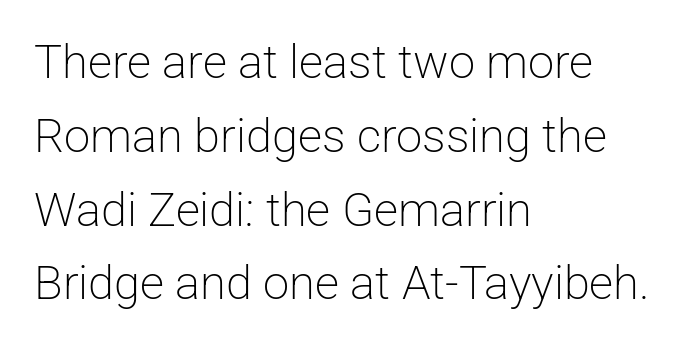
You can tell it's not italic because the verticals are truly vertical. The typeface has the unassuming heft of standard copy or less. Looks like regular typesetting: each glyph gets only the width it needs. The horizontal fit of the characters is conventional and even. Notice how the passage keeps a crisp vertical edge on the left only. The font family rendered here belongs to the sans-serif group.
